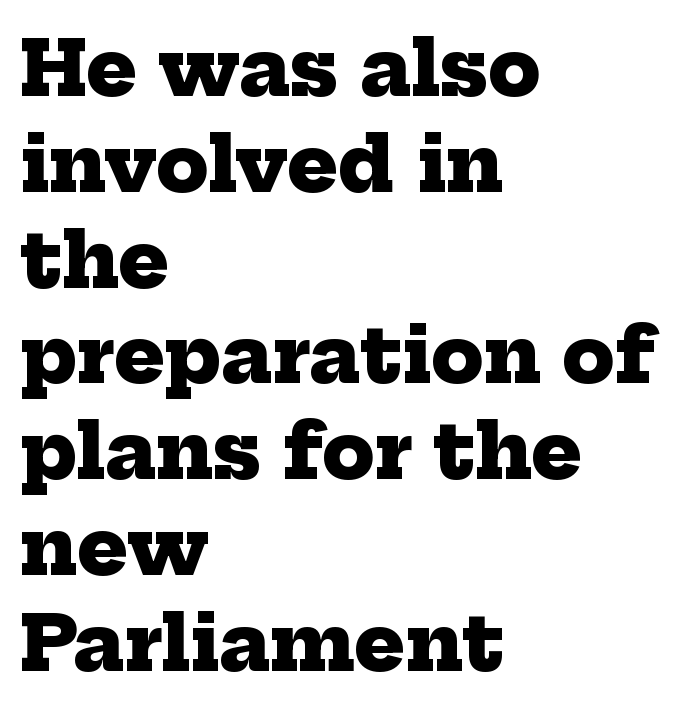
The image shows 76 px heavy serif type; set left-aligned, normal line spacing (1.26x), normal letter spacing, not underlined; low stroke contrast and a medium x-height.
